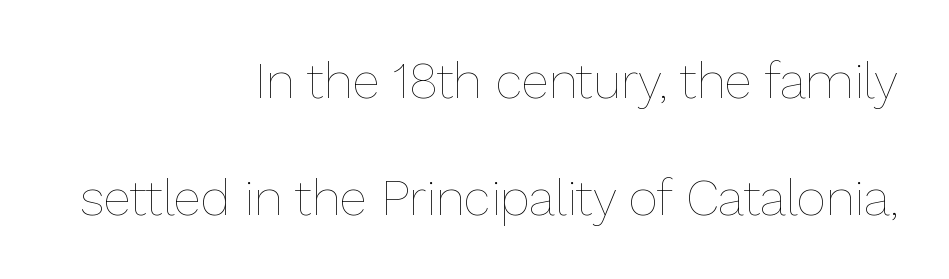
The image shows 50 px thin type, upright; set right-aligned, loose line spacing (2.34x), normal letter spacing, not underlined; low stroke contrast and a medium x-height.
